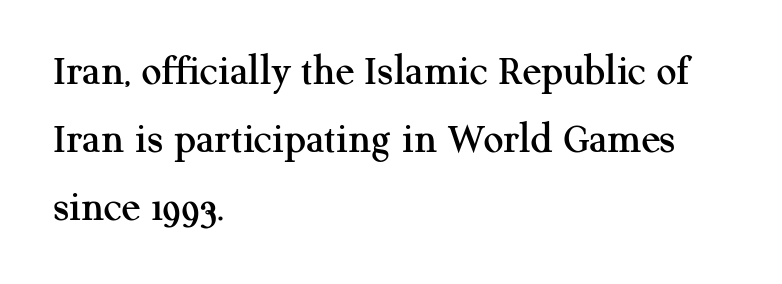
These lines sit exactly where default settings would place them. Proportional: the letters do not fall into vertical columns. Each word holds together tightly as a unit, with standard inter-letter gaps. If you drew a ruler down the left edge, every line would touch it. Each letter's strokes conclude with small projecting serifs.
